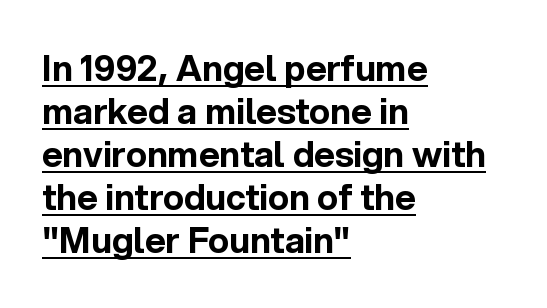
Q: Is the text bold? A: Yes.
Q: Is the text italic (slanted)? A: No, it is upright.
Q: Is the typeface a serif or a sans-serif typeface? A: Sans-serif.
Q: Is the text underlined? A: Yes.
Q: How is the paragraph aligned? A: Left-aligned.
Q: Is the spacing between letters normal or unusually wide? A: Normal.
Q: Width (condensed, normal, or wide)? A: Normal.
Q: x-height? A: Medium.
Q: Monospaced? A: No.
